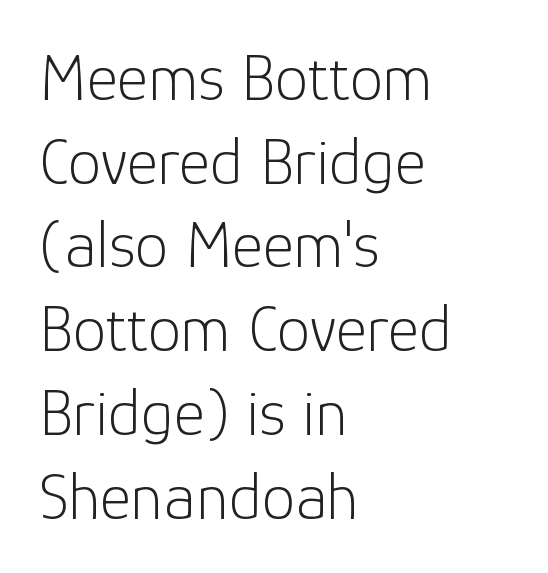
{"serif": "no", "italic": "no", "bold": "no", "weight": "light", "width": "normal", "stroke_contrast": "low", "x_height": "medium", "monospaced": "no", "underline": "no", "align": "left", "line_spacing": "normal", "line_spacing_ratio": 1.25, "letter_spacing": "normal", "letter_spacing_em": 0.0, "glyph_px": 67}
